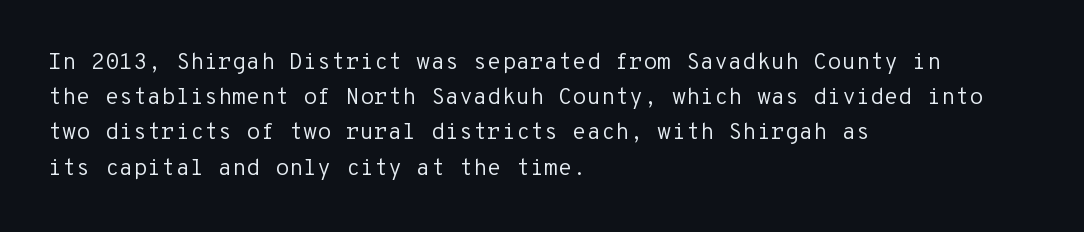
The image shows 23 px text type, upright; set left-aligned, normal line spacing (1.53x), normal letter spacing, not underlined.
